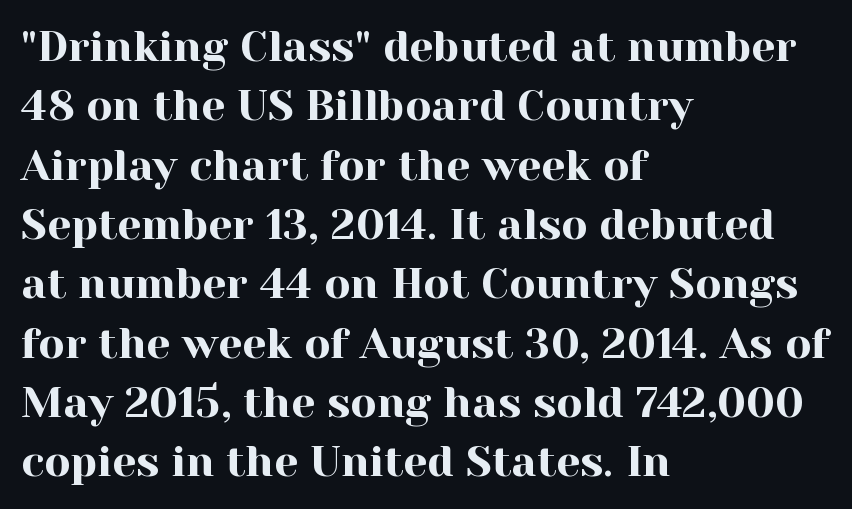
The image shows 43 px serif type, upright; set left-aligned, normal line spacing (1.38x), normal letter spacing, not underlined; a medium x-height.
